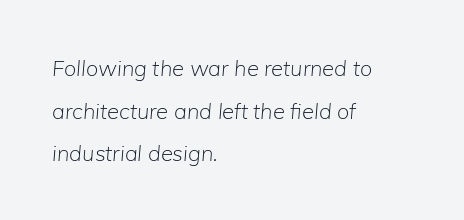
A student would call this left alignment; a typographer would say flush left, rag right. Emphasis-style slanted type is in use. Quick note: underline off. Inter-character spacing is left at the font's built-in metrics.
